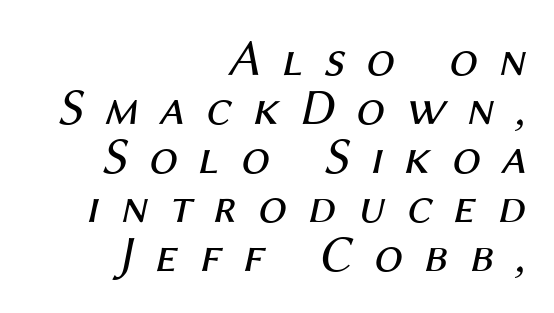
The image shows 51 px regular-weight type, italic (leaning right); set right-aligned, tight line spacing (0.96x), unusually wide letter spacing (+0.41 em), not underlined; medium stroke contrast and a medium x-height.
